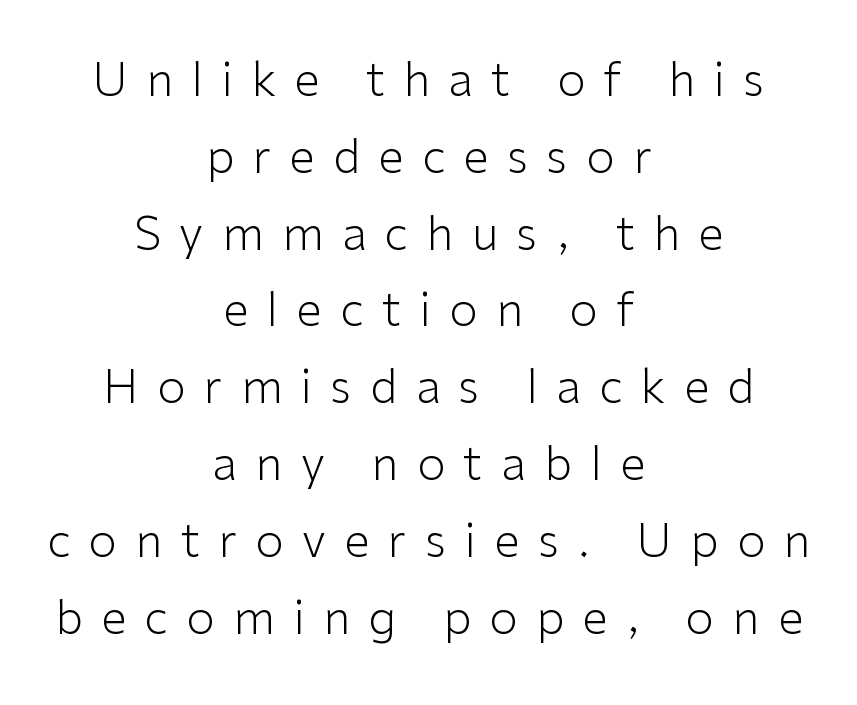
Q: Is the text bold? A: No.
Q: Is the text italic (slanted)? A: No, it is upright.
Q: Is the typeface a serif or a sans-serif typeface? A: Sans-serif.
Q: Is the text underlined? A: No.
Q: How is the paragraph aligned? A: Centered.
Q: Is the spacing between letters normal or unusually wide? A: Unusually wide.
Q: Is the spacing between lines tight, normal or loose? A: Normal.
Q: Width (condensed, normal, or wide)? A: Normal.
Q: Stroke contrast? A: Low.
Q: x-height? A: Medium.
Q: Monospaced? A: No.
